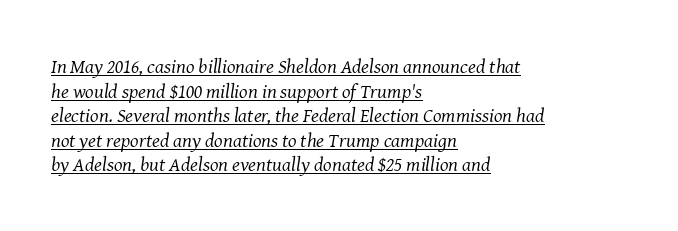
The image shows 20 px text type, italic (leaning right); set left-aligned, line spacing 1.23x, normal letter spacing, underlined.
